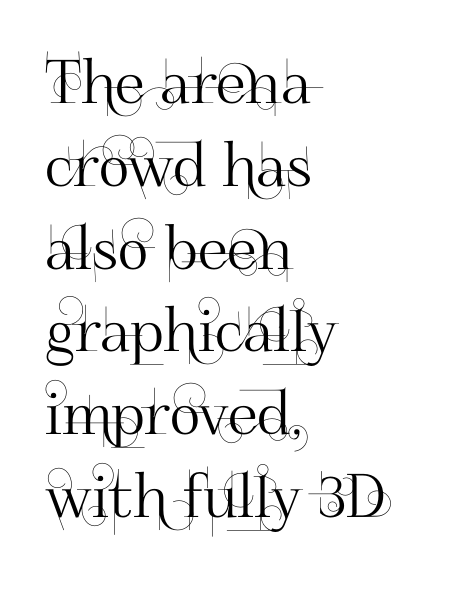
{"serif": "no", "italic": "no", "width": "normal", "stroke_contrast": "high", "x_height": "small", "monospaced": "no", "underline": "no", "align": "left", "line_spacing": "normal", "line_spacing_ratio": 1.38, "letter_spacing": "normal", "letter_spacing_em": 0.0, "glyph_px": 60}
